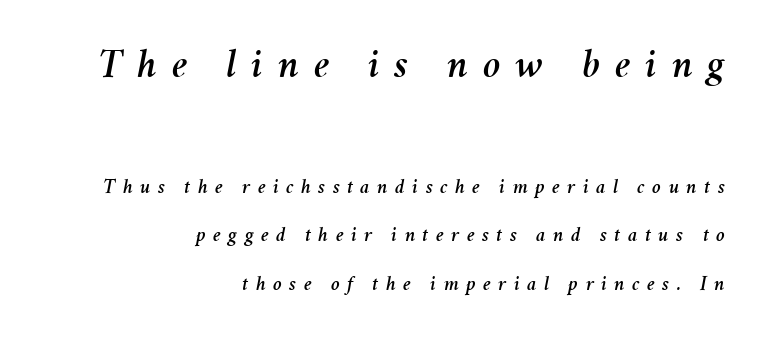
The image shows 42 px text type, italic (leaning right); set right-aligned, loose line spacing (2.31x), unusually wide letter spacing (+0.35 em), not underlined; the first (top) block is 2.0x larger; medium stroke contrast and a medium x-height.
